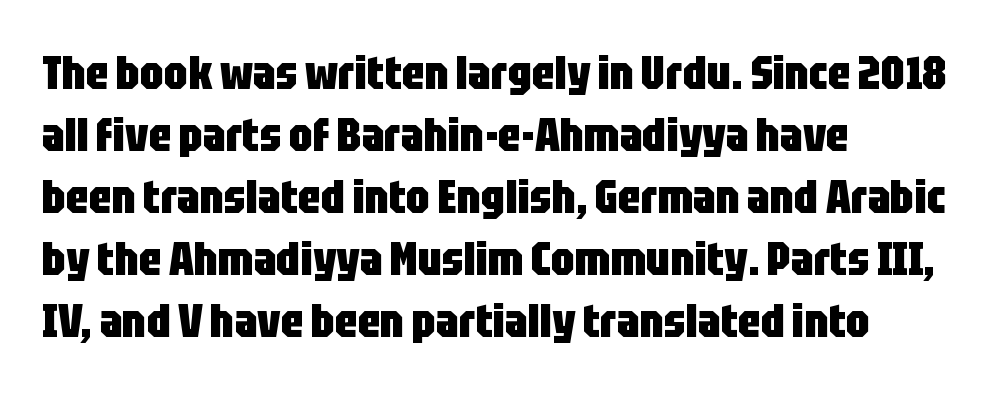
The image shows 47 px heavy, condensed sans-serif type, upright; set left-aligned, normal line spacing (1.32x), normal letter spacing, not underlined; low stroke contrast and a large x-height.
